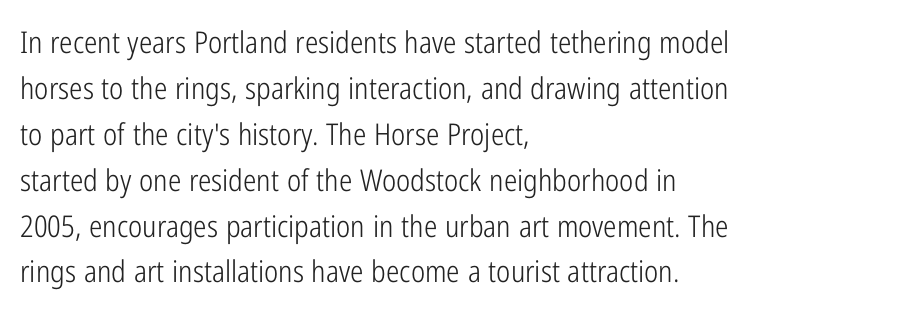
{"serif": "no", "italic": "no", "bold": "no", "weight": "light", "width": "condensed", "stroke_contrast": "low", "x_height": "medium", "monospaced": "no", "underline": "no", "align": "left", "line_spacing": "normal", "line_spacing_ratio": 1.53, "letter_spacing": "normal", "letter_spacing_em": 0.0, "glyph_px": 30}
